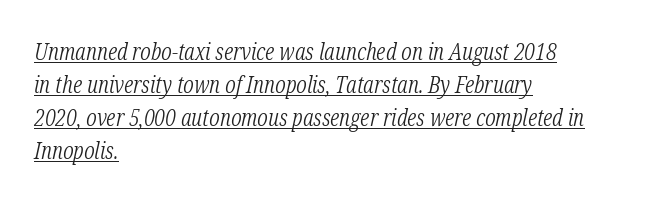
Q: Is the text bold? A: No.
Q: Is the text italic (slanted)? A: Yes, it leans right by about 12 degrees.
Q: Is the text underlined? A: Yes.
Q: How is the paragraph aligned? A: Left-aligned.
Q: Is the spacing between letters normal or unusually wide? A: Normal.
Q: Is the spacing between lines tight, normal or loose? A: Normal.
